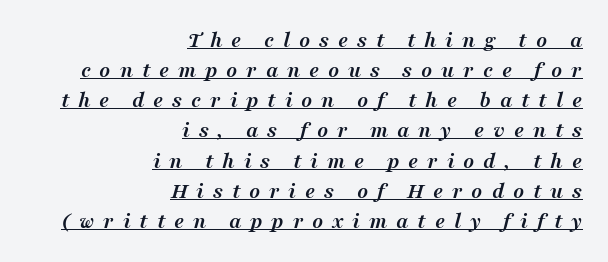
Quick note: italic. The string is rendered with underlining switched on. Reading down the column, the eye jumps a familiar distance to each next line. Short note: letters widely spaced.
